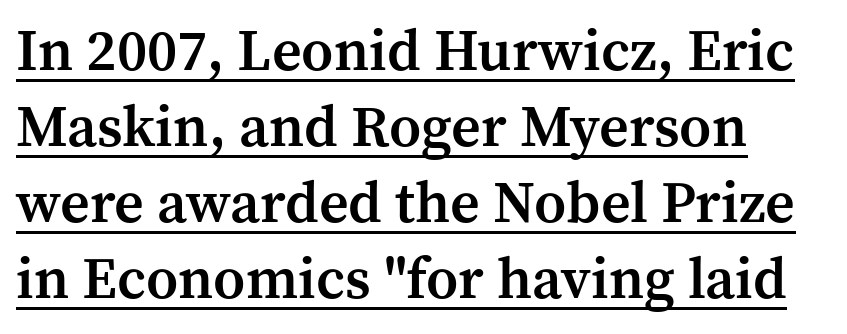
The image shows 58 px semibold serif type, upright; set left-aligned, normal line spacing (1.31x), normal letter spacing, underlined; medium stroke contrast and a medium x-height.
